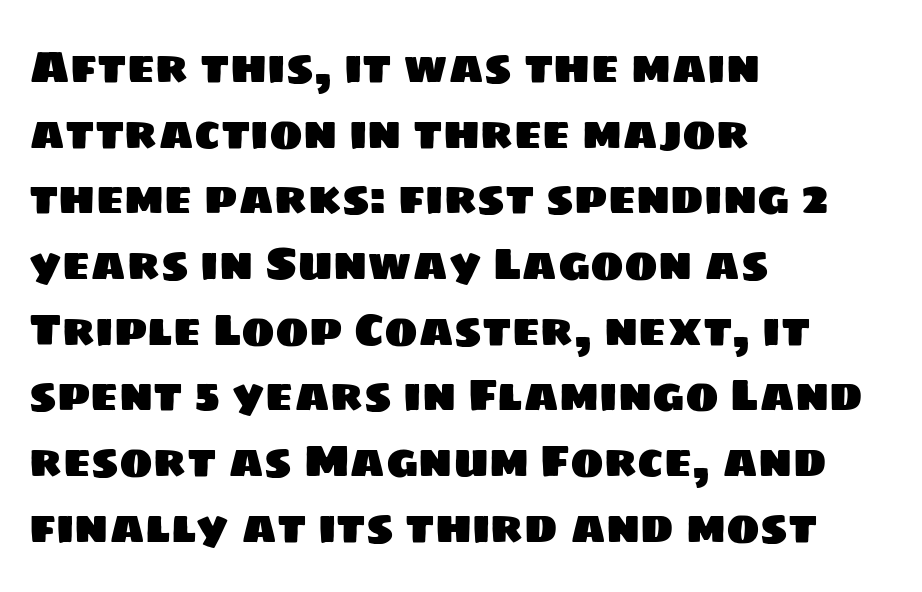
This block has exactly the height ordinary leading produces. The paragraph has a hard left edge and a soft right edge. Classification — sans serif. Think of a printed novel: that variable character pitch is what you see here. Characters follow at the spacing the type designer built in.
